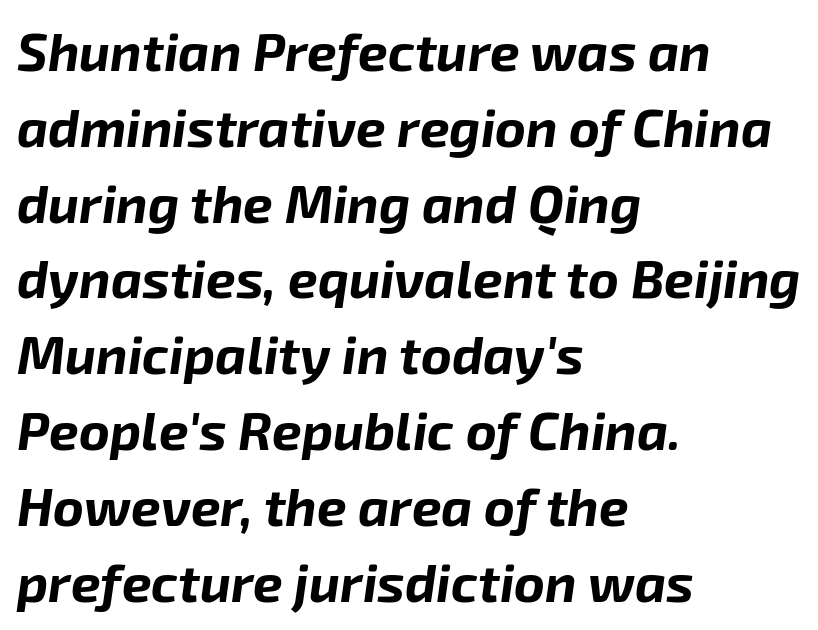
{"italic": "yes", "lean": "right", "slant_degrees": 8, "bold": "yes", "weight": "bold", "width": "normal", "stroke_contrast": "low", "x_height": "medium", "monospaced": "no", "underline": "no", "align": "left", "line_spacing": "normal", "line_spacing_ratio": 1.43, "letter_spacing": "normal", "letter_spacing_em": 0.0, "glyph_px": 53}
